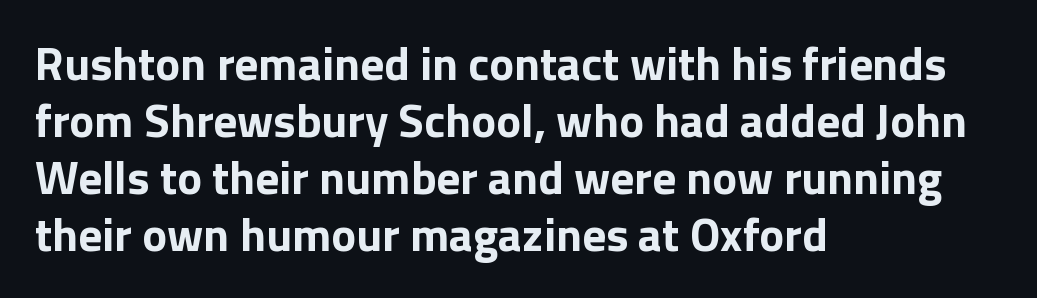
Q: Is the text bold? A: Yes.
Q: Is the text italic (slanted)? A: No, it is upright.
Q: Is the typeface a serif or a sans-serif typeface? A: Sans-serif.
Q: Is the text underlined? A: No.
Q: How is the paragraph aligned? A: Left-aligned.
Q: Is the spacing between letters normal or unusually wide? A: Normal.
Q: Width (condensed, normal, or wide)? A: Normal.
Q: Stroke contrast? A: Low.
Q: x-height? A: Medium.
Q: Monospaced? A: No.
